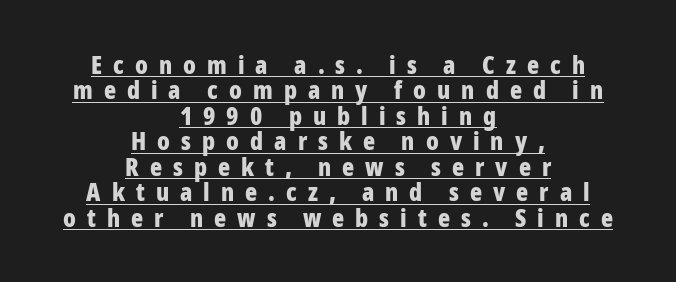
Typographic density is high because the face is bold. Ascenders rise straight up at ninety degrees. Compared with a flush-left layout, this one balances lines on the center instead. The passage shown has open, widely tracked lettering throughout.
